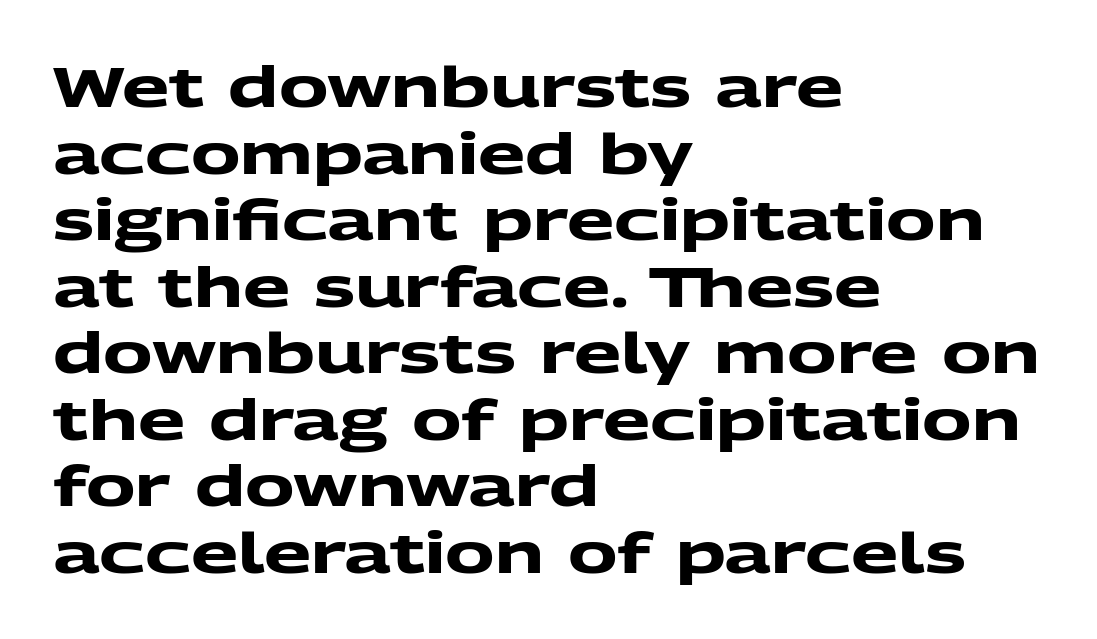
{"serif": "no", "bold": "yes", "weight": "heavy", "width": "wide", "stroke_contrast": "medium", "x_height": "medium", "monospaced": "no", "underline": "no", "align": "left", "line_spacing_ratio": 1.21, "letter_spacing": "normal", "letter_spacing_em": 0.0, "glyph_px": 55}
